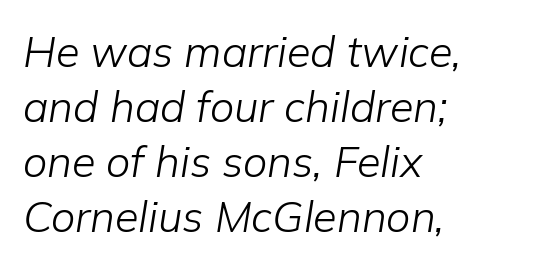
{"italic": "yes", "lean": "right", "slant_degrees": 9, "bold": "no", "weight": "light", "width": "normal", "stroke_contrast": "low", "x_height": "medium", "monospaced": "no", "underline": "no", "align": "left", "line_spacing": "normal", "line_spacing_ratio": 1.28, "letter_spacing": "normal", "letter_spacing_em": 0.0, "glyph_px": 43}
